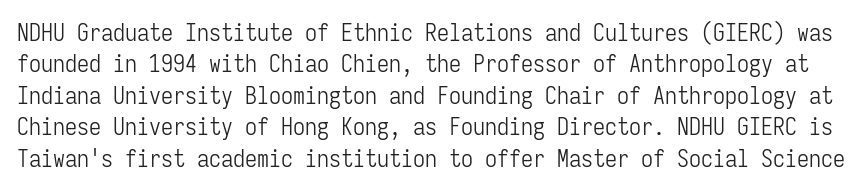
The image shows 24 px text type, upright; set normal line spacing (1.31x), normal letter spacing, not underlined.
